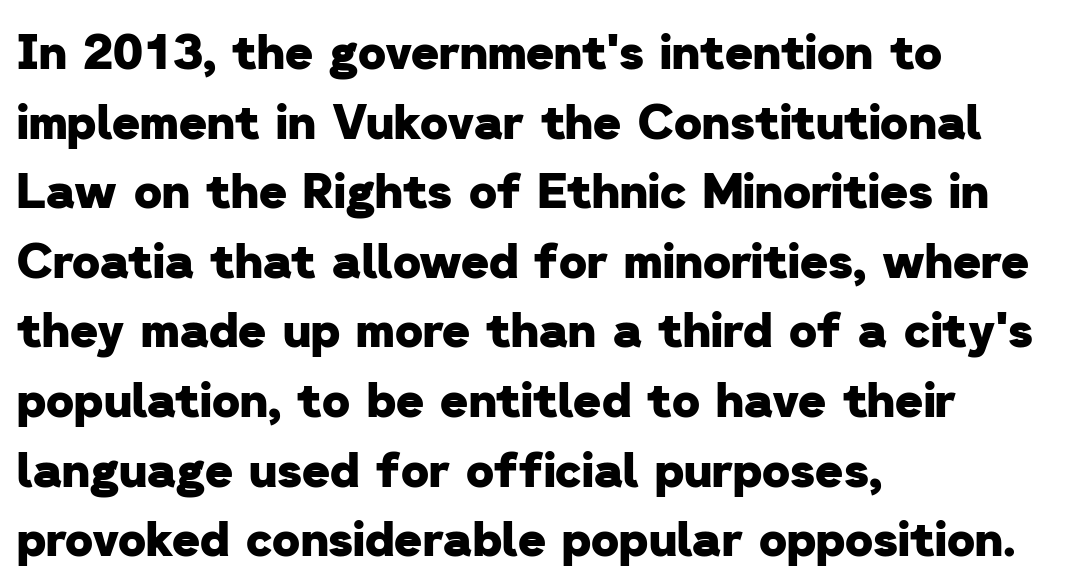
The image shows 48 px heavy sans-serif type; set left-aligned, normal line spacing (1.45x), normal letter spacing, not underlined; low stroke contrast and a medium x-height.
